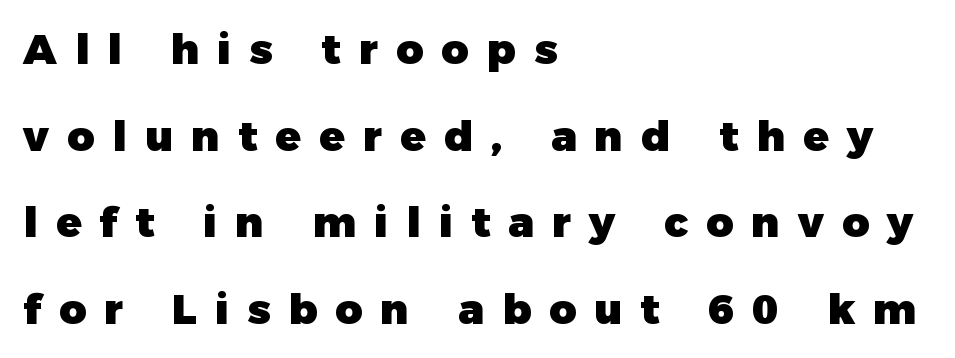
The image shows 42 px heavy sans-serif type, upright; set left-aligned, loose line spacing (2.06x), unusually wide letter spacing (+0.43 em), not underlined; low stroke contrast and a medium x-height.
